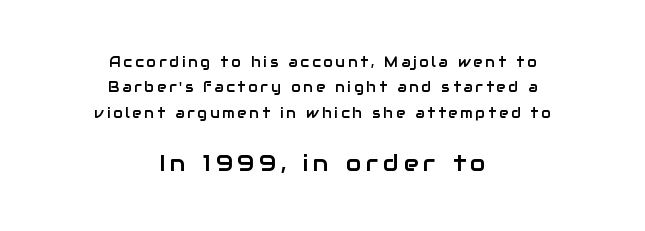
{"italic": "no", "underline": "no", "align": "center", "line_spacing_ratio": 1.82, "letter_spacing": "wide", "letter_spacing_em": 0.2, "larger_block": "second", "size_ratio": 1.64, "glyph_px": 23}
